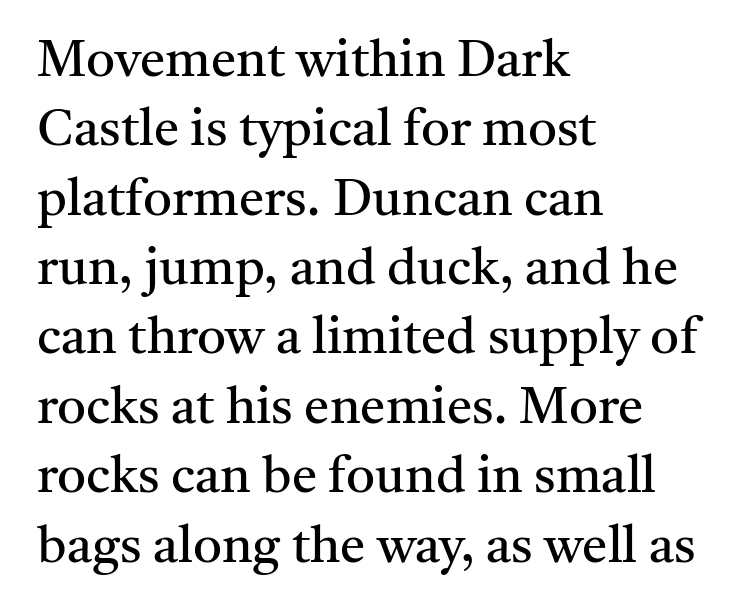
Nothing unusual about the tracking: characters are spaced as the font intends. Decoration check: the copy has no underline. Each line starts at the same left margin while the right side varies. No letter is thick-stroked: the sample isn't bold.
